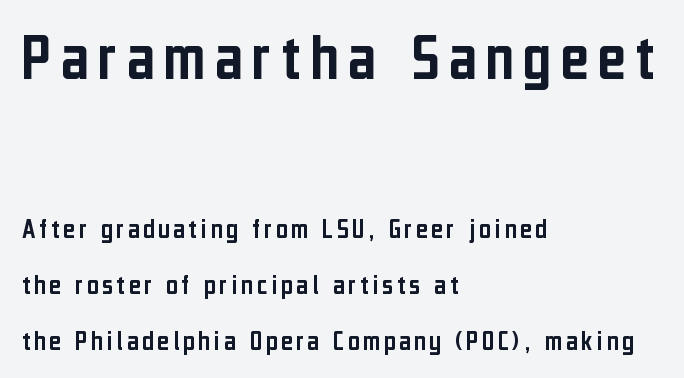
The image shows 69 px condensed sans-serif type, upright; set left-aligned, loose line spacing (2.0x), not underlined; the first (top) block is 2.46x larger; low stroke contrast and a medium x-height.
